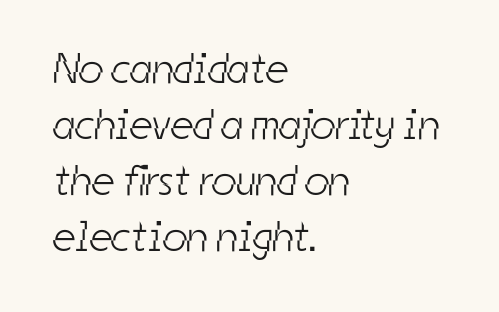
The type is set solid horizontally, with unmodified tracking. These lines stack with their left ends in a neat column. You can tell from the bare stems that sans-serif type was used. Looks like regular typesetting: each glyph gets only the width it needs. Bare-footed words on every line.
